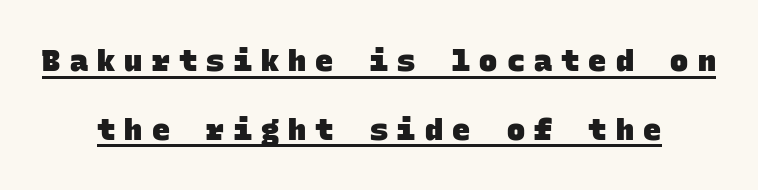
The image shows 30 px heavy sans-serif type, monospaced; set centered, loose line spacing (2.29x), unusually wide letter spacing (+0.31 em), underlined; low stroke contrast and a large x-height.
